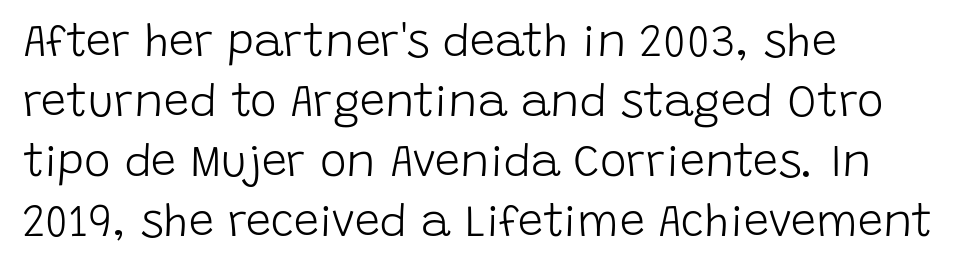
A typesetter would call this proportional, since set widths differ per character. The face used here is a sans, in the tradition of grotesques and geometrics. The line texture is even and compact thanks to regular tracking. The words here are not underlined. Summary of weight: not heavy and not bold. The specimen reads as upright at a glance.
